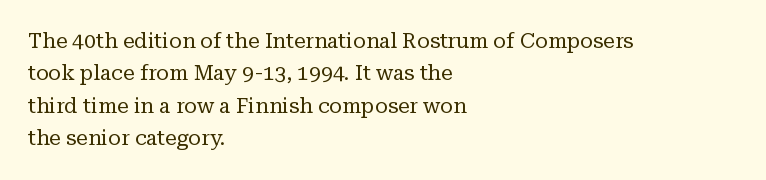
Q: Is the text bold? A: No.
Q: Is the text italic (slanted)? A: No, it is upright.
Q: Is the text underlined? A: No.
Q: How is the paragraph aligned? A: Left-aligned.
Q: Is the spacing between letters normal or unusually wide? A: Normal.
Q: Is the spacing between lines tight, normal or loose? A: Normal.
